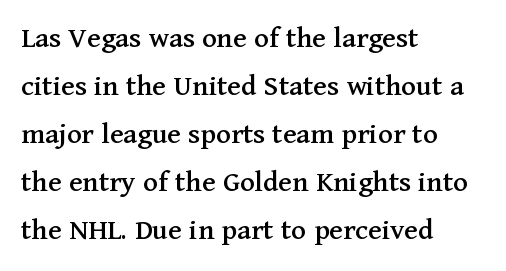
Q: Is the text italic (slanted)? A: No, it is upright.
Q: Is the typeface a serif or a sans-serif typeface? A: Serif.
Q: Is the text underlined? A: No.
Q: How is the paragraph aligned? A: Left-aligned.
Q: Is the spacing between letters normal or unusually wide? A: Normal.
Q: Is the spacing between lines tight, normal or loose? A: Normal.
Q: Width (condensed, normal, or wide)? A: Normal.
Q: Stroke contrast? A: Medium.
Q: x-height? A: Medium.
Q: Monospaced? A: No.
